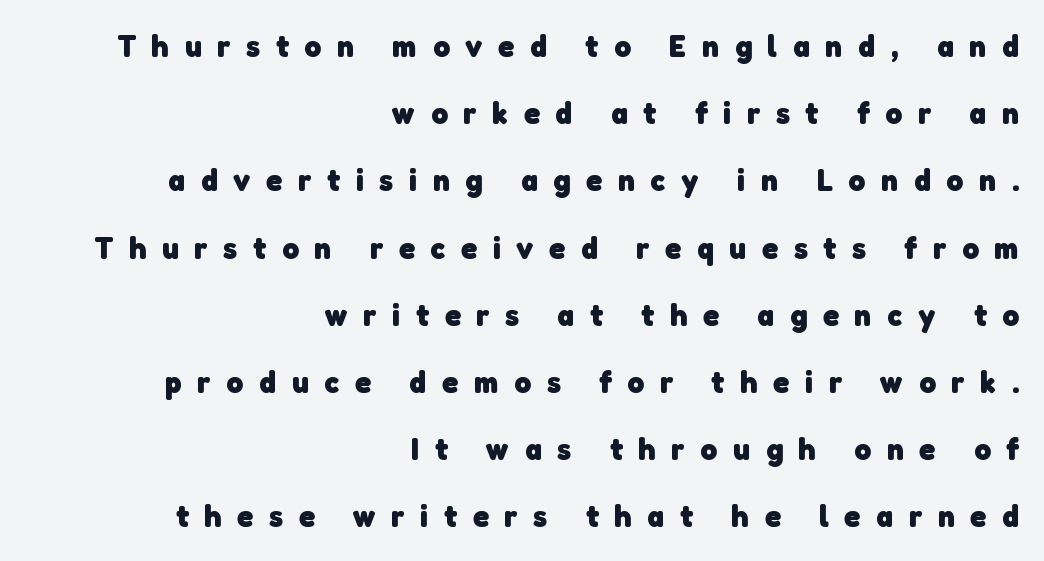
{"serif": "no", "bold": "yes", "weight": "heavy", "width": "normal", "stroke_contrast": "low", "x_height": "medium", "monospaced": "no", "underline": "no", "align": "right", "line_spacing": "loose", "line_spacing_ratio": 2.1, "letter_spacing": "wide", "letter_spacing_em": 0.49, "glyph_px": 32}
